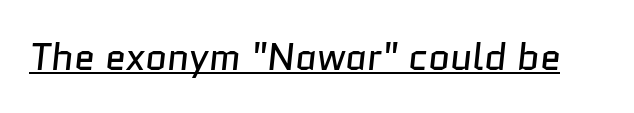
Every word sits above its own underline. A typesetter would call this proportional, since set widths differ per character. The typeface has the unassuming heft of standard copy or less. Between one letter and the next there's only the usual sliver of space.
